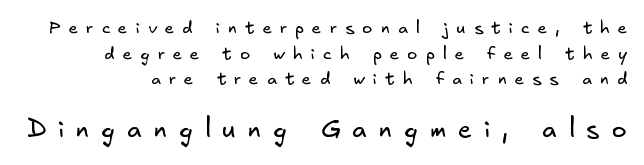
Q: Is the text bold? A: No.
Q: Is the text underlined? A: No.
Q: Is the spacing between letters normal or unusually wide? A: Unusually wide.
Q: Is the spacing between lines tight, normal or loose? A: Normal.
Q: Which block of text is set in a larger size, the first (top) or the second (bottom)? A: The second (bottom) one.
